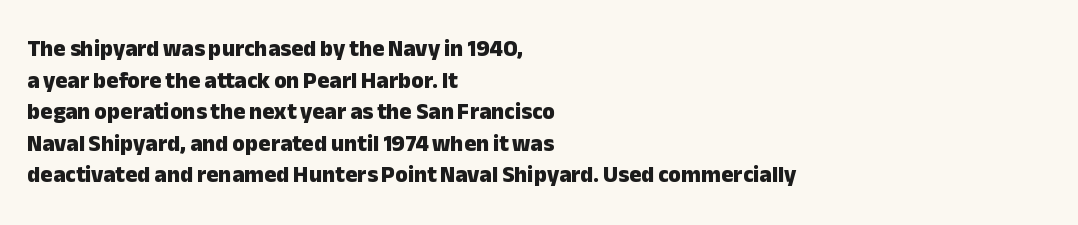
The image shows 23 px bold type, upright; set left-aligned, normal line spacing (1.37x), normal letter spacing, not underlined.
